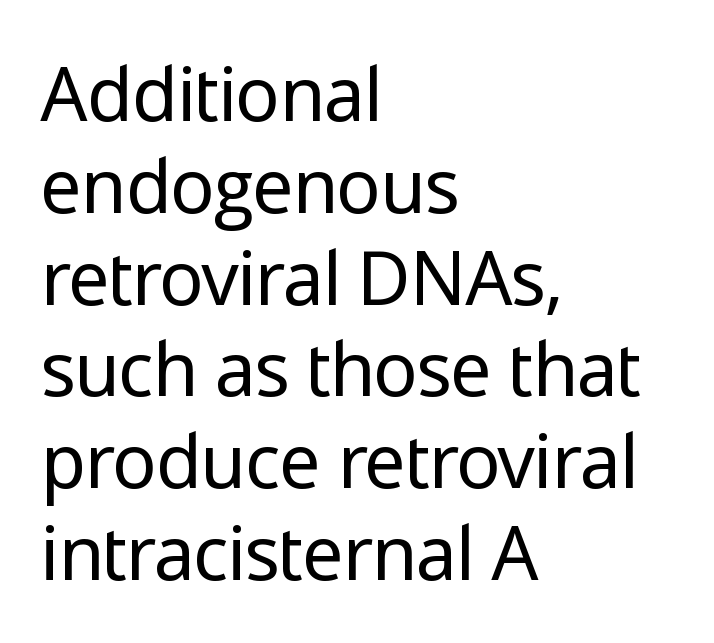
Line starts are locked; line ends wander. These lines are composed in type without serifs. Words float on clear page, feet unadorned. The cut favours lightness, reaching ordinary text weight at its darkest.
